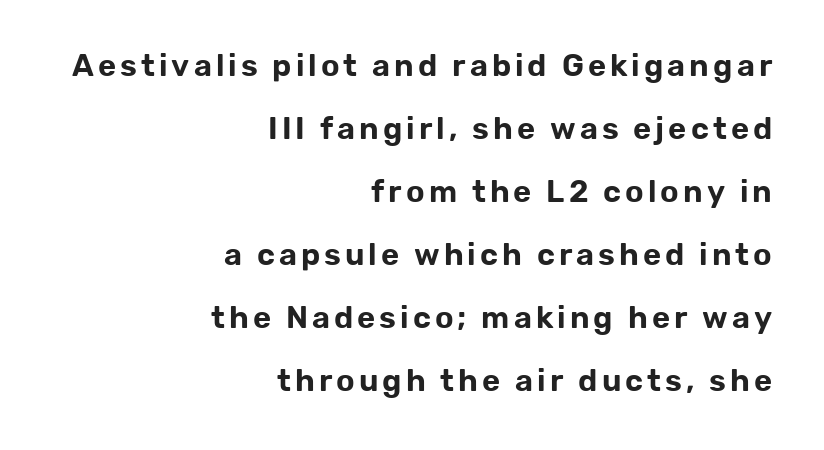
{"serif": "no", "italic": "no", "width": "normal", "stroke_contrast": "low", "x_height": "medium", "monospaced": "no", "underline": "no", "align": "right", "line_spacing": "loose", "line_spacing_ratio": 2.03, "glyph_px": 31}
